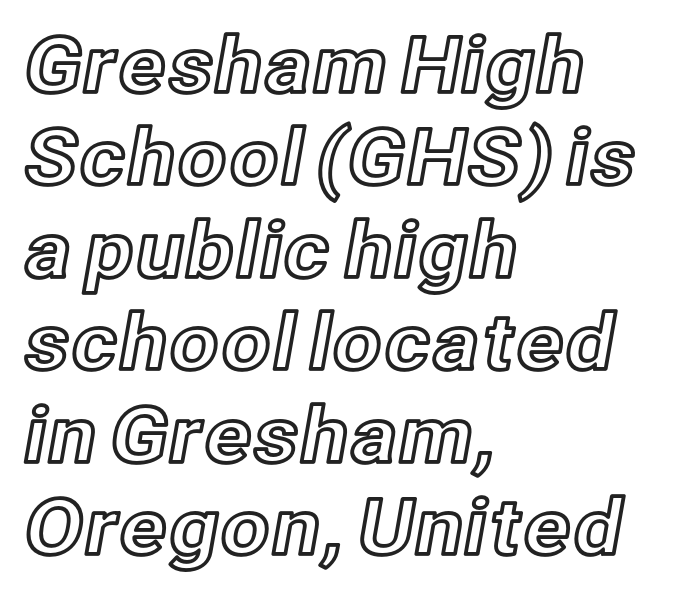
Check the space under the baseline: it is left empty. There is no visible air inserted between adjacent glyphs. The ragged edge is on the right, which tells us the setting is flush left.
